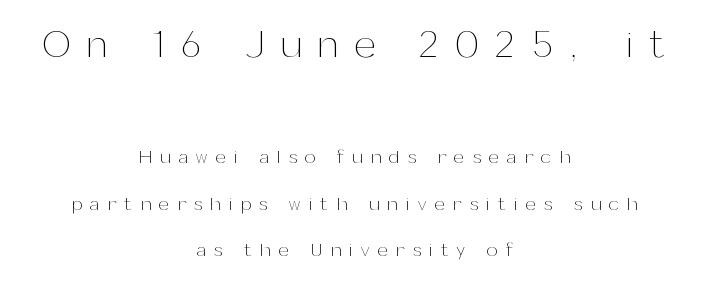
Q: Is the text bold? A: No.
Q: Is the text italic (slanted)? A: No, it is upright.
Q: Is the text underlined? A: No.
Q: How is the paragraph aligned? A: Centered.
Q: Is the spacing between letters normal or unusually wide? A: Unusually wide.
Q: Is the spacing between lines tight, normal or loose? A: Loose.
Q: Which block of text is set in a larger size, the first (top) or the second (bottom)? A: The first (top) one.
Q: Width (condensed, normal, or wide)? A: Normal.
Q: Stroke contrast? A: Medium.
Q: x-height? A: Medium.
Q: Monospaced? A: No.
